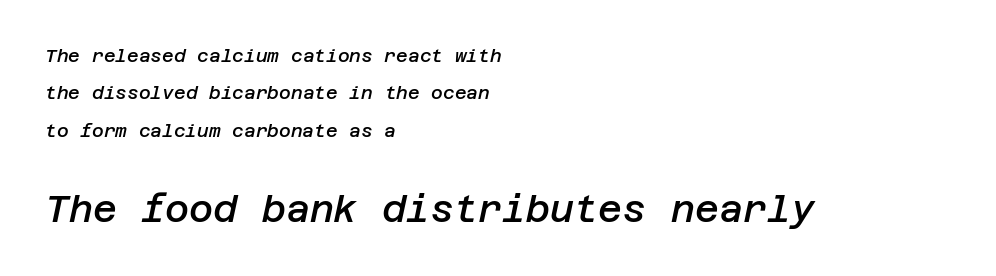
Compared with typical paragraphs, the rows here are farther apart. The tracking reads as untouched default to a designer's eye. Of the two passages, the one underneath uses the larger point size. Italic: yes, the glyphs are oblique.
